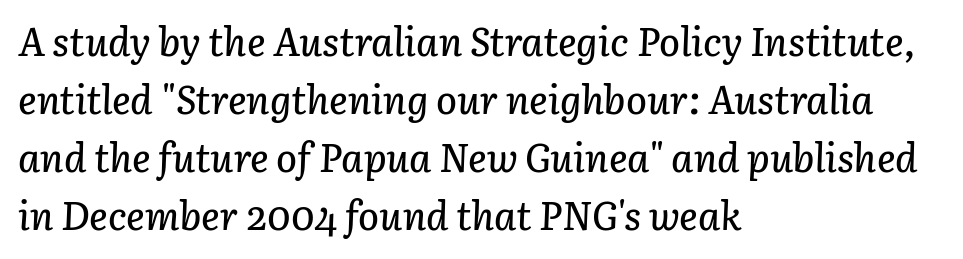
Q: Is the text italic (slanted)? A: Yes, it leans right by about 3 degrees.
Q: Is the text underlined? A: No.
Q: How is the paragraph aligned? A: Left-aligned.
Q: Is the spacing between letters normal or unusually wide? A: Normal.
Q: Is the spacing between lines tight, normal or loose? A: Normal.
Q: Width (condensed, normal, or wide)? A: Normal.
Q: Stroke contrast? A: Low.
Q: x-height? A: Medium.
Q: Monospaced? A: No.
